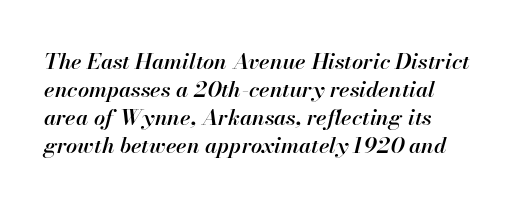
The image shows 22 px text type, italic (leaning right); set left-aligned, normal line spacing (1.28x), normal letter spacing, not underlined.
